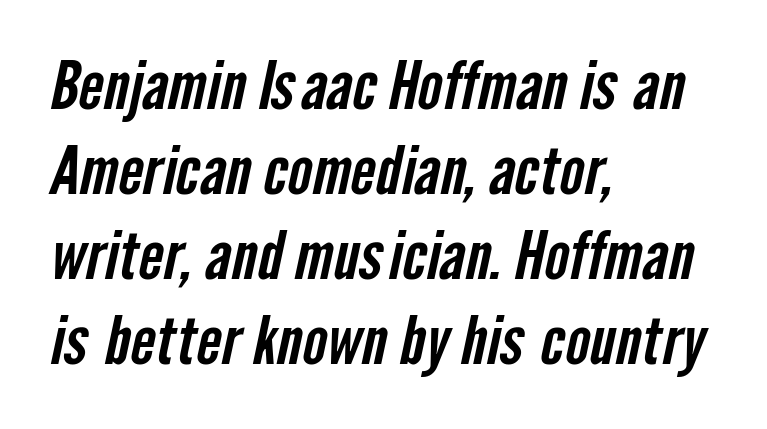
The image shows 66 px condensed sans-serif type; set left-aligned, normal line spacing (1.29x), normal letter spacing, not underlined; low stroke contrast and a medium x-height.
